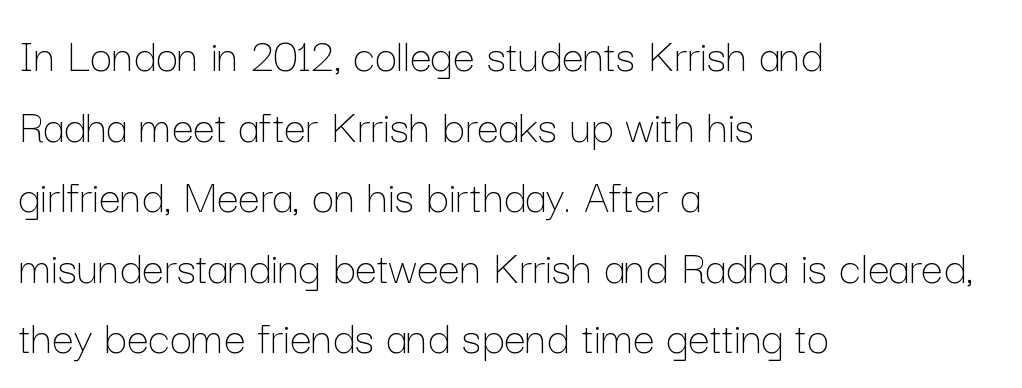
Q: Is the text bold? A: No.
Q: Is the text italic (slanted)? A: No, it is upright.
Q: Is the text underlined? A: No.
Q: How is the paragraph aligned? A: Left-aligned.
Q: Is the spacing between letters normal or unusually wide? A: Normal.
Q: Is the spacing between lines tight, normal or loose? A: Normal.
Q: Width (condensed, normal, or wide)? A: Normal.
Q: Stroke contrast? A: Low.
Q: x-height? A: Medium.
Q: Monospaced? A: No.
